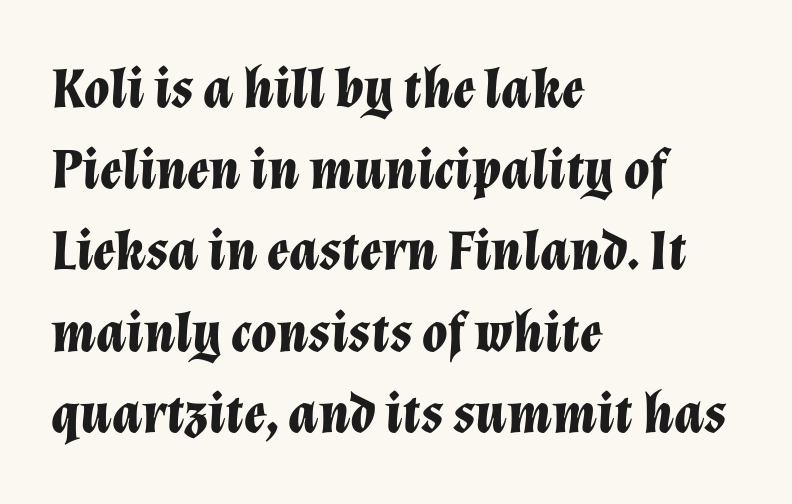
If you measured baseline to baseline, you'd find a middling distance. Does the copy run flush right? No — it runs flush left. Emphasis by weight is at full strength: bold. Every character sits at an angle, as italics do. The rendering keeps characters at their native spacing. Character widths vary here, with narrow letters taking less room than wide ones.
